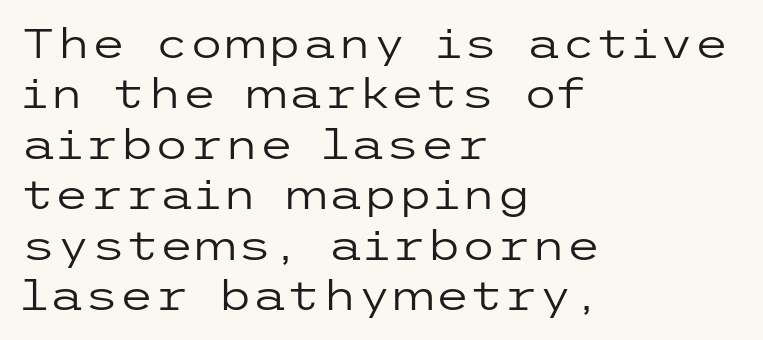
The image shows 40 px regular-weight, wide sans-serif type, upright; set left-aligned, normal line spacing (1.26x), normal letter spacing, not underlined; low stroke contrast and a medium x-height.
